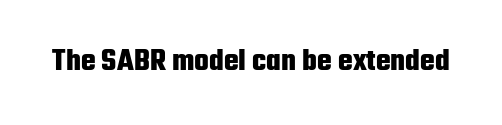
{"serif": "no", "italic": "no", "bold": "yes", "weight": "heavy", "width": "condensed", "stroke_contrast": "low", "x_height": "medium", "monospaced": "no", "underline": "no", "letter_spacing": "normal", "letter_spacing_em": 0.0, "glyph_px": 31}
